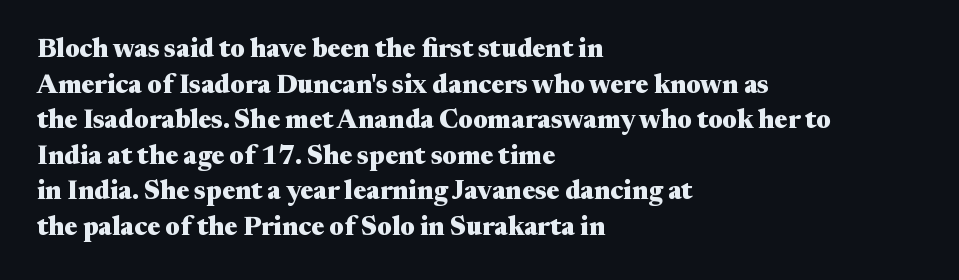
Q: Is the text bold? A: Yes.
Q: Is the text italic (slanted)? A: No, it is upright.
Q: Is the text underlined? A: No.
Q: How is the paragraph aligned? A: Left-aligned.
Q: Is the spacing between letters normal or unusually wide? A: Normal.
Q: Is the spacing between lines tight, normal or loose? A: Normal.
